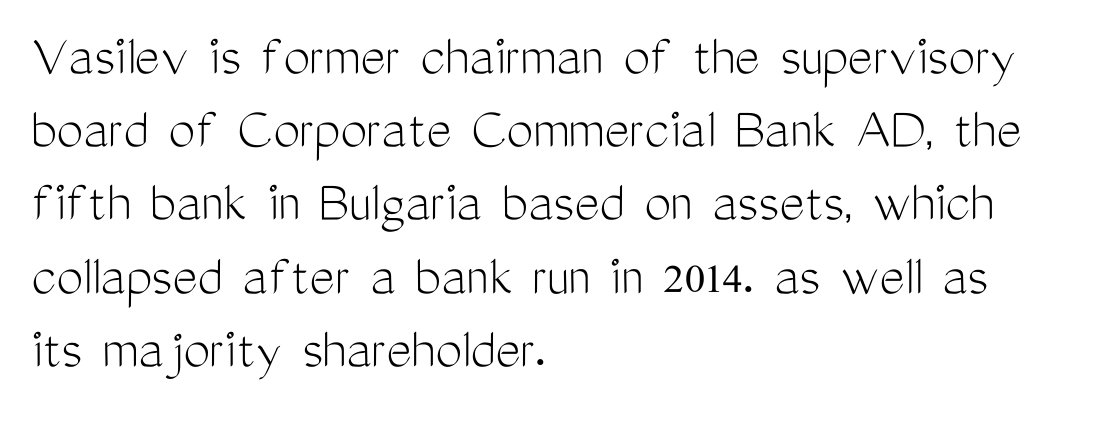
The image shows 60 px light, condensed sans-serif type, upright; set left-aligned, line spacing 1.22x, normal letter spacing, not underlined; medium stroke contrast and a medium x-height.
